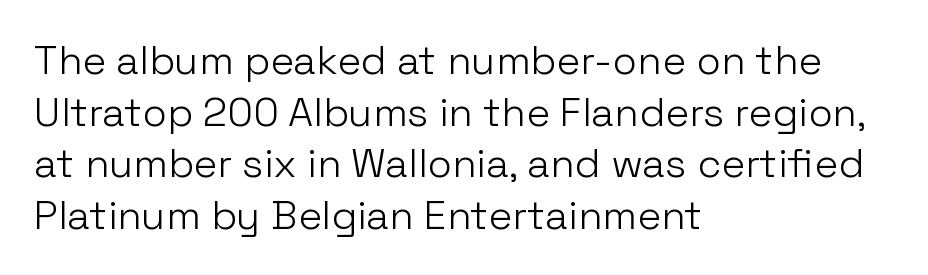
{"serif": "no", "italic": "no", "bold": "no", "weight": "light", "width": "normal", "stroke_contrast": "low", "x_height": "medium", "monospaced": "no", "underline": "no", "align": "left", "line_spacing": "normal", "line_spacing_ratio": 1.29, "letter_spacing": "normal", "letter_spacing_em": 0.0, "glyph_px": 40}
